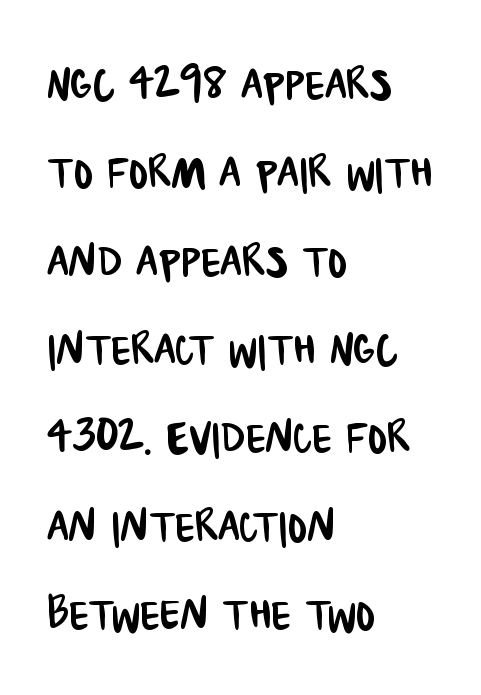
Q: Is the typeface a serif or a sans-serif typeface? A: Sans-serif.
Q: Is the text underlined? A: No.
Q: How is the paragraph aligned? A: Left-aligned.
Q: Is the spacing between letters normal or unusually wide? A: Normal.
Q: Is the spacing between lines tight, normal or loose? A: Normal.
Q: Width (condensed, normal, or wide)? A: Condensed.
Q: Stroke contrast? A: Low.
Q: x-height? A: Large.
Q: Monospaced? A: No.
